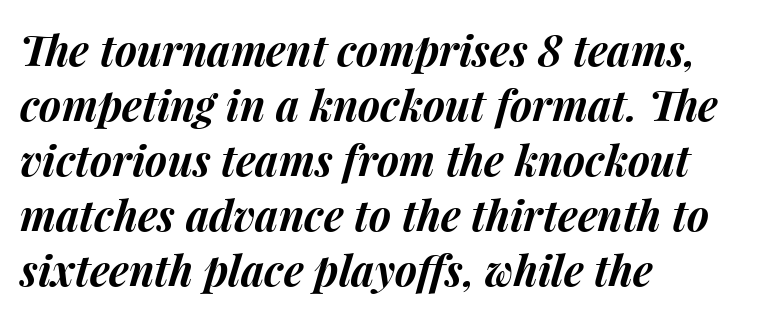
{"italic": "yes", "lean": "right", "slant_degrees": 15, "bold": "yes", "weight": "bold", "width": "normal", "stroke_contrast": "medium", "x_height": "medium", "monospaced": "no", "underline": "no", "align": "left", "line_spacing": "normal", "line_spacing_ratio": 1.31, "letter_spacing": "normal", "letter_spacing_em": 0.0, "glyph_px": 42}
